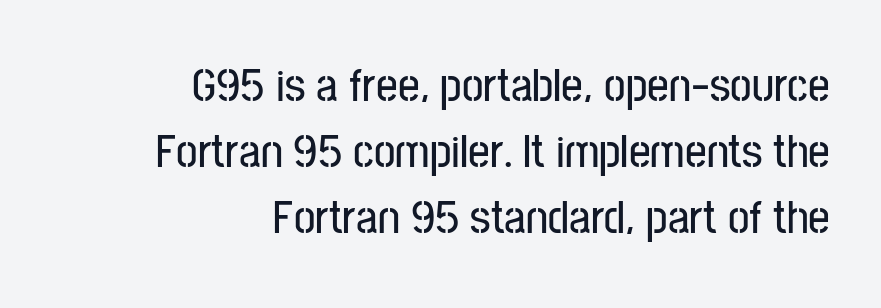
The image shows 48 px condensed sans-serif type, upright; set right-aligned, normal line spacing (1.38x), normal letter spacing, not underlined; low stroke contrast and a medium x-height.
